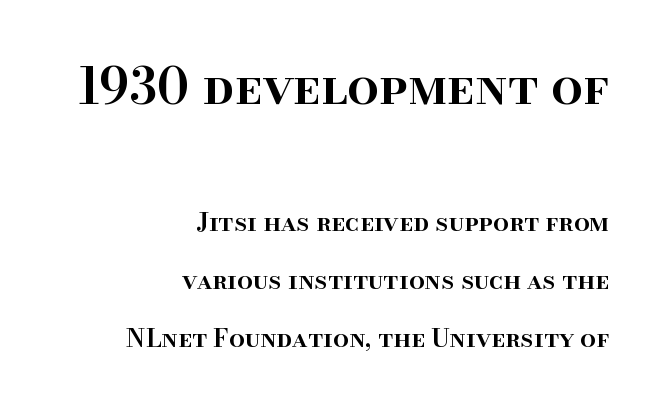
The image shows 50 px semibold serif type, upright; set right-aligned, loose line spacing (2.31x), normal letter spacing, not underlined; the first (top) block is 2.0x larger; high stroke contrast and a small x-height.
